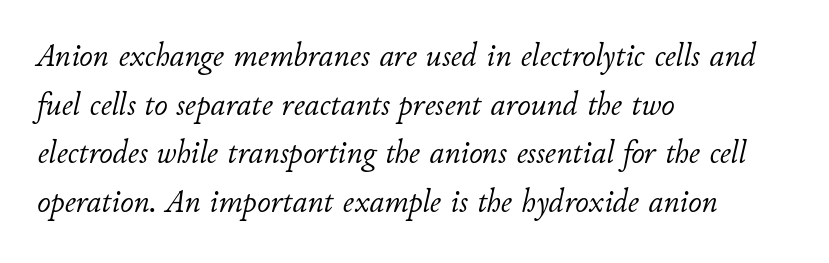
{"italic": "yes", "lean": "right", "slant_degrees": 11, "bold": "no", "weight": "light", "width": "normal", "stroke_contrast": "low", "x_height": "small", "monospaced": "no", "underline": "no", "align": "left", "line_spacing": "normal", "line_spacing_ratio": 1.47, "letter_spacing": "normal", "letter_spacing_em": 0.0, "glyph_px": 33}
